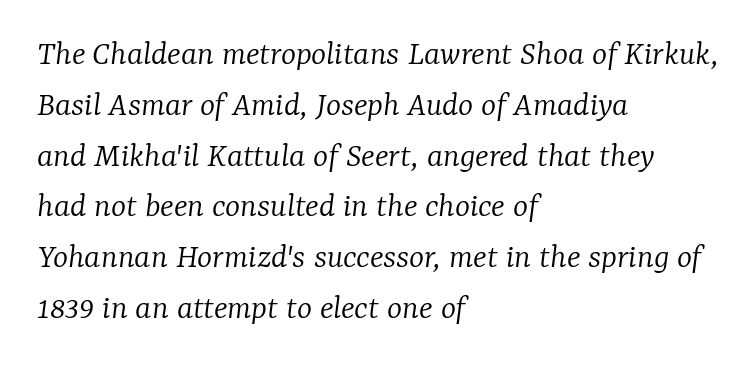
Interline gaps are of average width in this sample. Think of a printed novel: that variable character pitch is what you see here. The passage shown has conventional tracking throughout. The font's italic variant was chosen for this text.
